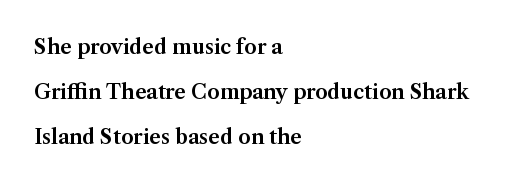
The image shows 20 px text type, upright; set left-aligned, loose line spacing (2.25x), normal letter spacing, not underlined.
